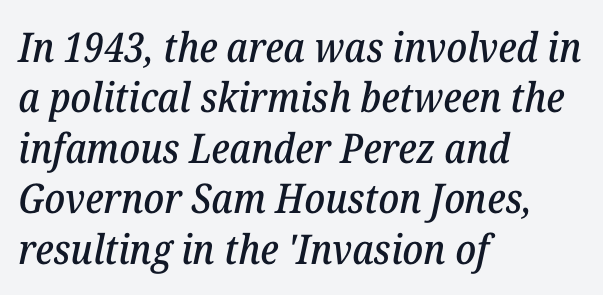
Q: Is the text italic (slanted)? A: Yes, it leans right by about 12 degrees.
Q: Is the typeface a serif or a sans-serif typeface? A: Serif.
Q: Is the text underlined? A: No.
Q: How is the paragraph aligned? A: Left-aligned.
Q: Is the spacing between letters normal or unusually wide? A: Normal.
Q: Width (condensed, normal, or wide)? A: Normal.
Q: Stroke contrast? A: Low.
Q: x-height? A: Medium.
Q: Monospaced? A: No.
